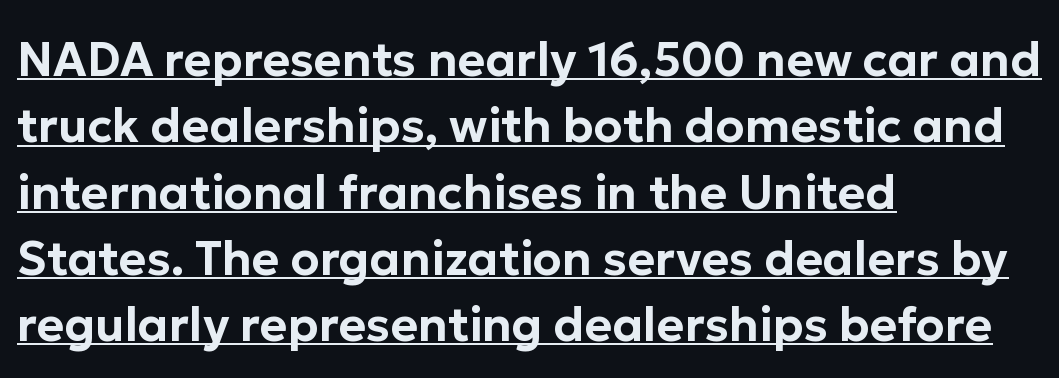
Q: Is the text italic (slanted)? A: No, it is upright.
Q: Is the typeface a serif or a sans-serif typeface? A: Sans-serif.
Q: Is the text underlined? A: Yes.
Q: How is the paragraph aligned? A: Left-aligned.
Q: Is the spacing between letters normal or unusually wide? A: Normal.
Q: Is the spacing between lines tight, normal or loose? A: Normal.
Q: Width (condensed, normal, or wide)? A: Normal.
Q: Stroke contrast? A: Low.
Q: x-height? A: Medium.
Q: Monospaced? A: No.
